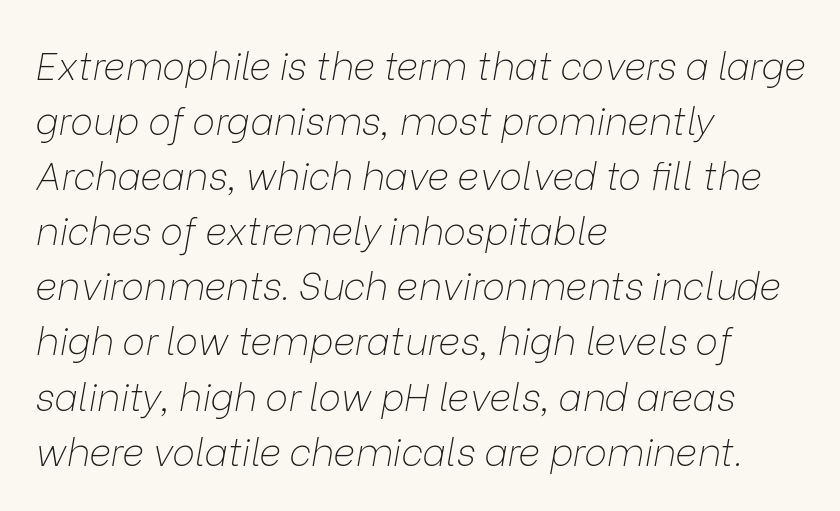
{"italic": "yes", "lean": "right", "slant_degrees": 9, "bold": "no", "weight": "thin", "width": "normal", "stroke_contrast": "low", "x_height": "medium", "monospaced": "no", "underline": "no", "align": "left", "line_spacing": "normal", "line_spacing_ratio": 1.45, "letter_spacing": "normal", "letter_spacing_em": 0.0, "glyph_px": 38}
